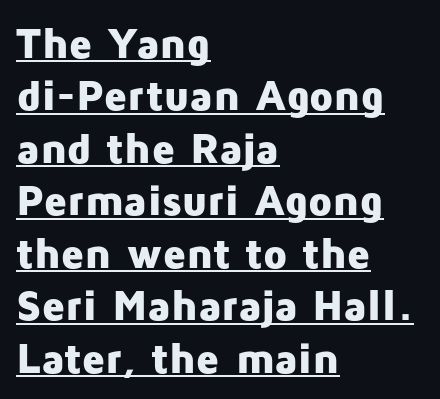
{"serif": "no", "italic": "no", "bold": "yes", "weight": "heavy", "width": "normal", "stroke_contrast": "low", "x_height": "medium", "monospaced": "no", "underline": "yes", "align": "left", "line_spacing_ratio": 1.22, "letter_spacing": "normal", "letter_spacing_em": 0.0, "glyph_px": 43}
